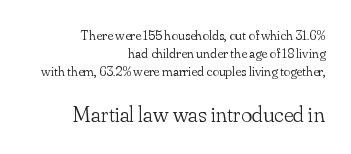
The image shows 23 px text type, upright; set right-aligned, normal line spacing (1.3x), normal letter spacing, not underlined; the second (bottom) block is 1.64x larger.
